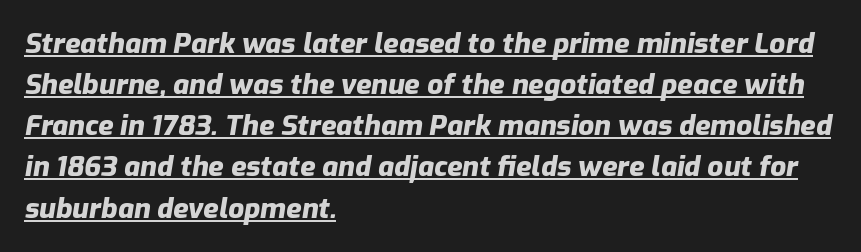
The image shows 28 px heavy type, italic (leaning right); set left-aligned, normal line spacing (1.47x), normal letter spacing, underlined; low stroke contrast and a medium x-height.
